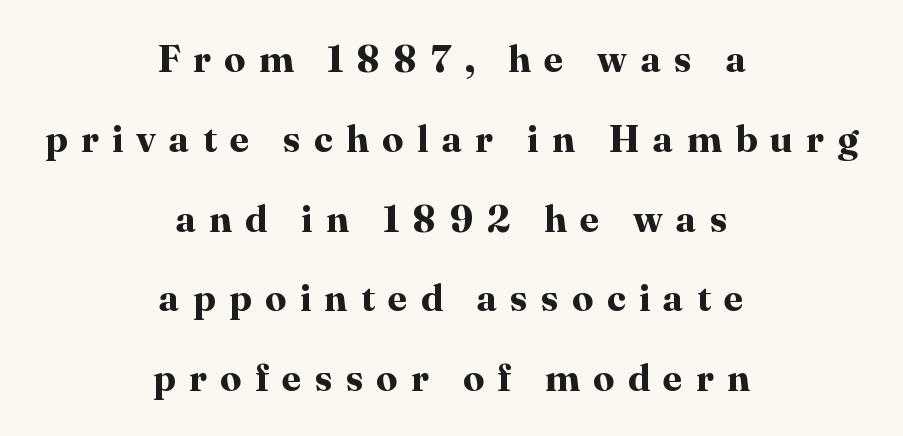
The image shows 38 px bold serif type, upright; set centered, loose line spacing (2.1x), unusually wide letter spacing (+0.35 em), not underlined; high stroke contrast and a medium x-height.
